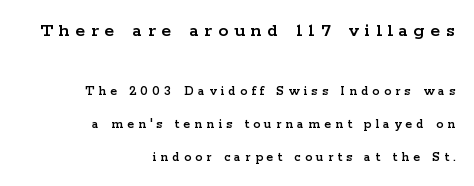
The image shows 20 px text type, upright; set right-aligned, loose line spacing (2.38x), unusually wide letter spacing (+0.3 em), not underlined; the first (top) block is 1.43x larger.
